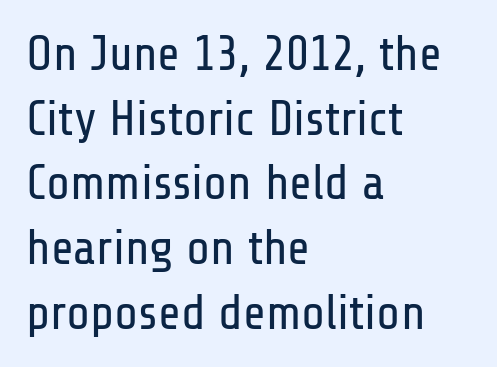
The image shows 49 px regular-weight, condensed sans-serif type, upright; set left-aligned, normal line spacing (1.32x), normal letter spacing, not underlined; low stroke contrast and a medium x-height.
